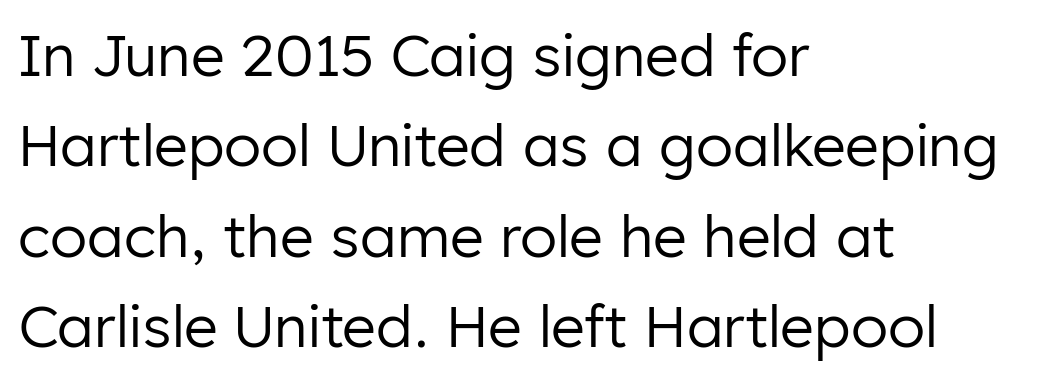
Q: Is the text bold? A: No.
Q: Is the text italic (slanted)? A: No, it is upright.
Q: Is the typeface a serif or a sans-serif typeface? A: Sans-serif.
Q: Is the text underlined? A: No.
Q: How is the paragraph aligned? A: Left-aligned.
Q: Is the spacing between letters normal or unusually wide? A: Normal.
Q: Is the spacing between lines tight, normal or loose? A: Normal.
Q: Width (condensed, normal, or wide)? A: Normal.
Q: Stroke contrast? A: Low.
Q: x-height? A: Medium.
Q: Monospaced? A: No.
